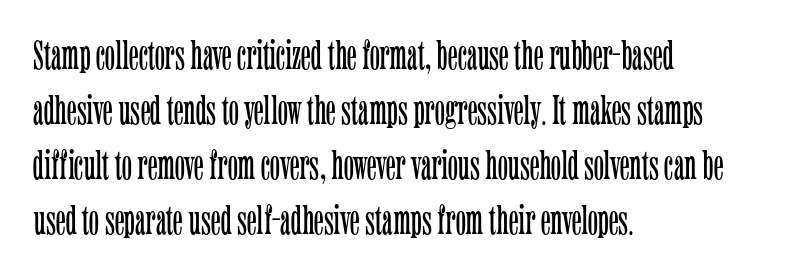
Q: Is the text bold? A: No.
Q: Is the text italic (slanted)? A: No, it is upright.
Q: Is the typeface a serif or a sans-serif typeface? A: Serif.
Q: Is the text underlined? A: No.
Q: How is the paragraph aligned? A: Left-aligned.
Q: Is the spacing between letters normal or unusually wide? A: Normal.
Q: Is the spacing between lines tight, normal or loose? A: Normal.
Q: Width (condensed, normal, or wide)? A: Condensed.
Q: Stroke contrast? A: Low.
Q: x-height? A: Medium.
Q: Monospaced? A: No.
